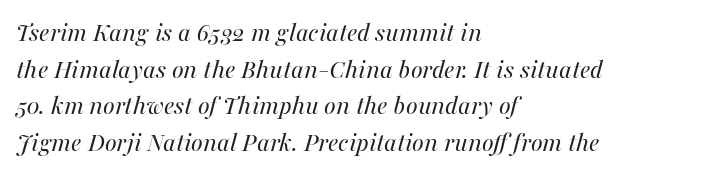
Q: Is the text bold? A: No.
Q: Is the text italic (slanted)? A: Yes, it leans right by about 16 degrees.
Q: Is the text underlined? A: No.
Q: How is the paragraph aligned? A: Left-aligned.
Q: Is the spacing between letters normal or unusually wide? A: Normal.
Q: Is the spacing between lines tight, normal or loose? A: Normal.
Q: Width (condensed, normal, or wide)? A: Normal.
Q: Stroke contrast? A: Medium.
Q: x-height? A: Medium.
Q: Monospaced? A: No.
